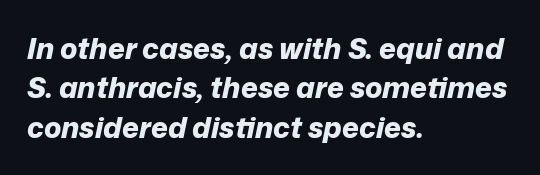
Q: Is the text bold? A: Yes.
Q: Is the text italic (slanted)? A: Yes, it leans right by about 12 degrees.
Q: Is the text underlined? A: No.
Q: How is the paragraph aligned? A: Left-aligned.
Q: Is the spacing between letters normal or unusually wide? A: Normal.
Q: Is the spacing between lines tight, normal or loose? A: Normal.
Q: Width (condensed, normal, or wide)? A: Normal.
Q: Stroke contrast? A: Low.
Q: x-height? A: Medium.
Q: Monospaced? A: No.
